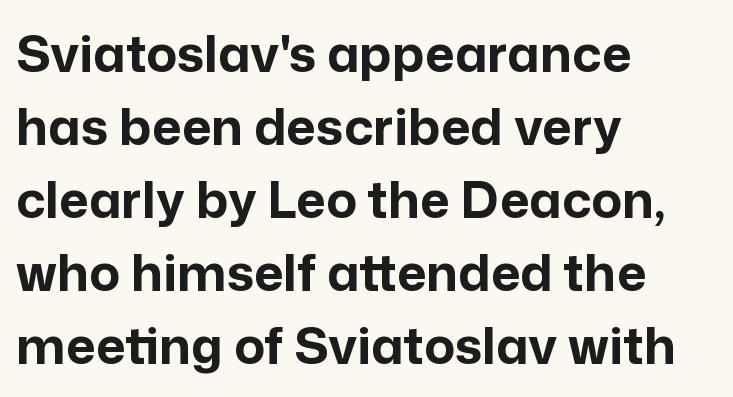
The image shows 51 px bold sans-serif type, upright; set left-aligned, normal line spacing (1.43x), normal letter spacing, not underlined; low stroke contrast and a medium x-height.
